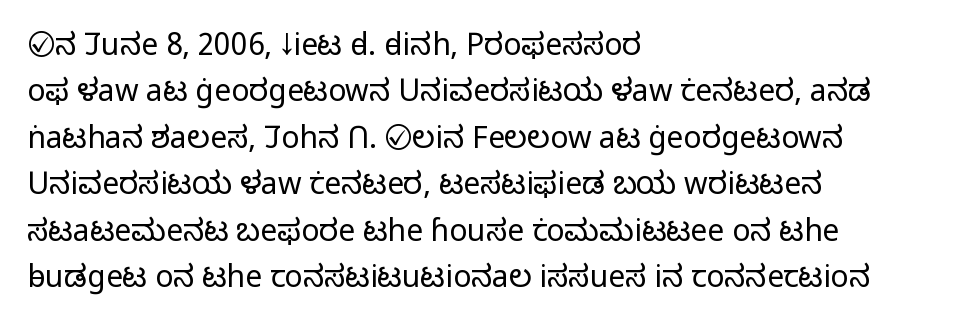
{"serif": "no", "italic": "no", "bold": "no", "weight": "light", "width": "normal", "stroke_contrast": "low", "x_height": "medium", "monospaced": "no", "underline": "no", "align": "left", "line_spacing": "normal", "line_spacing_ratio": 1.55, "letter_spacing": "normal", "letter_spacing_em": 0.0, "glyph_px": 30}
